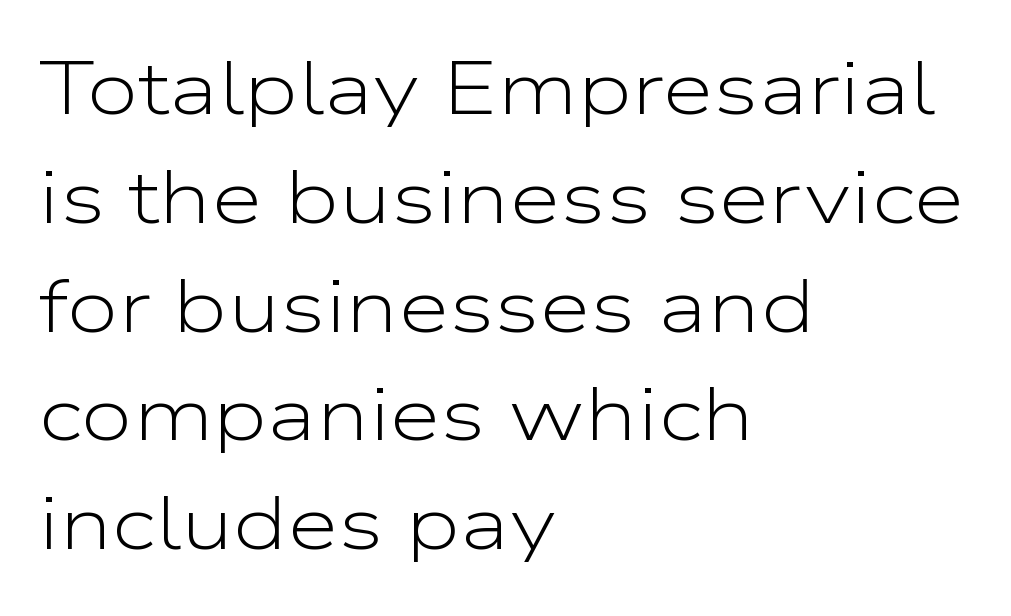
Q: Is the text bold? A: No.
Q: Is the text italic (slanted)? A: No, it is upright.
Q: Is the typeface a serif or a sans-serif typeface? A: Sans-serif.
Q: Is the text underlined? A: No.
Q: How is the paragraph aligned? A: Left-aligned.
Q: Is the spacing between letters normal or unusually wide? A: Normal.
Q: Is the spacing between lines tight, normal or loose? A: Normal.
Q: Width (condensed, normal, or wide)? A: Wide.
Q: Stroke contrast? A: Low.
Q: x-height? A: Medium.
Q: Monospaced? A: No.
